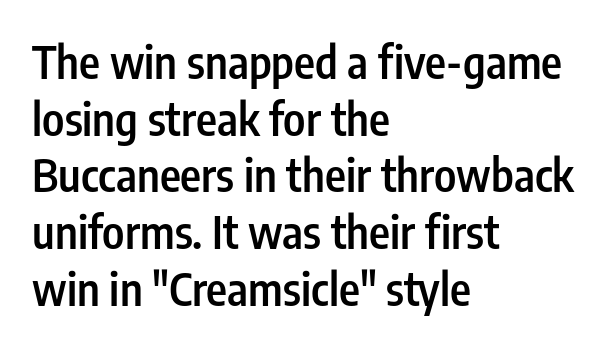
A semibold gives these letters moderate extra thickness, short of bold. Is the block centered? No — it sits flush against the left margin. The face used here is rendered with its standard letterfit. The zone under the glyphs is completely vacant.
